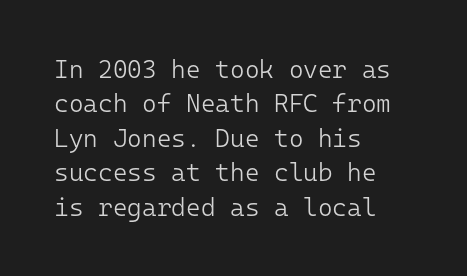
Q: Is the text bold? A: No.
Q: Is the text italic (slanted)? A: No, it is upright.
Q: Is the text underlined? A: No.
Q: How is the paragraph aligned? A: Left-aligned.
Q: Is the spacing between letters normal or unusually wide? A: Normal.
Q: Is the spacing between lines tight, normal or loose? A: Normal.
